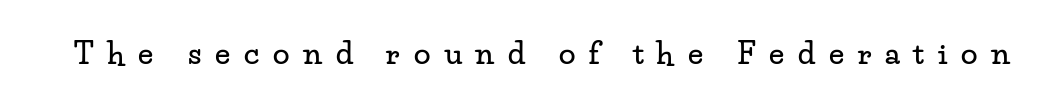
The tracking jumps out immediately: characters are airy and widely separated. Italic? Not at all — the glyphs are vertical. Each row of text sits above clean, open space. Are there feet on the stems? There are — it's a serif. Spacing verdict: proportional, widths tailored to each character.
